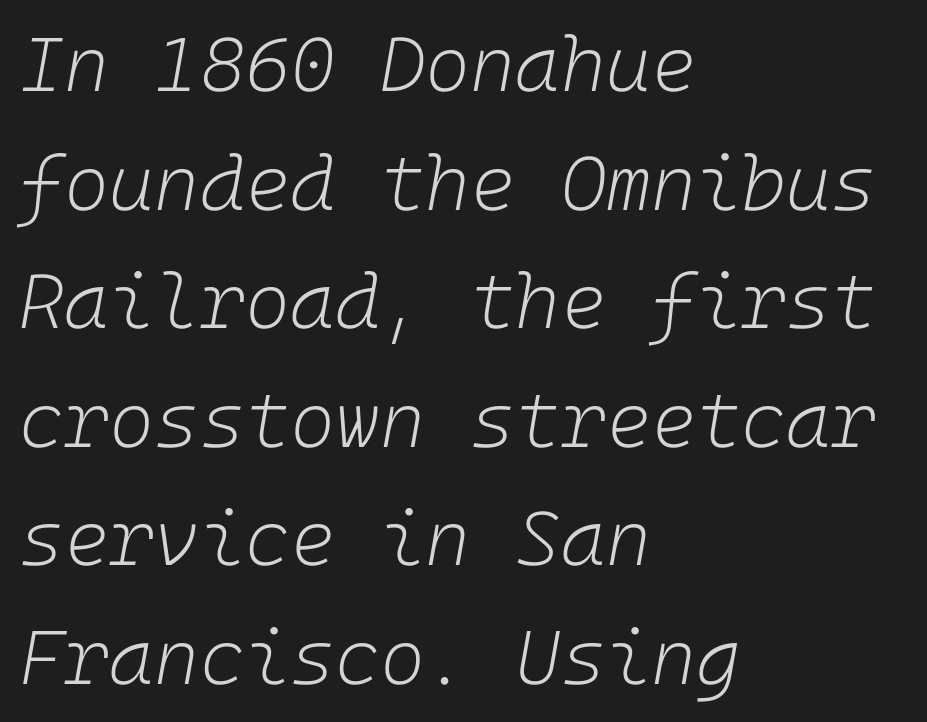
Q: Is the text bold? A: No.
Q: Is the text italic (slanted)? A: Yes, it leans right by about 10 degrees.
Q: Is the text underlined? A: No.
Q: How is the paragraph aligned? A: Left-aligned.
Q: Is the spacing between letters normal or unusually wide? A: Normal.
Q: Is the spacing between lines tight, normal or loose? A: Normal.
Q: Width (condensed, normal, or wide)? A: Normal.
Q: Stroke contrast? A: Low.
Q: x-height? A: Medium.
